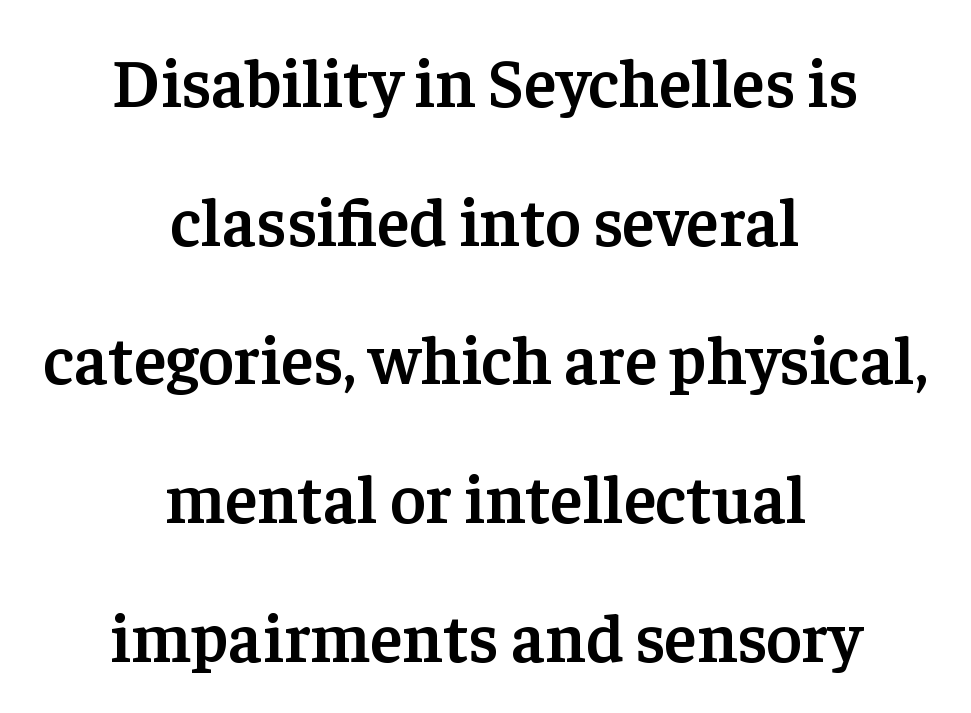
Q: Is the text bold? A: Semi-bold.
Q: Is the text italic (slanted)? A: No, it is upright.
Q: Is the typeface a serif or a sans-serif typeface? A: Serif.
Q: Is the text underlined? A: No.
Q: How is the paragraph aligned? A: Centered.
Q: Is the spacing between letters normal or unusually wide? A: Normal.
Q: Is the spacing between lines tight, normal or loose? A: Loose.
Q: Width (condensed, normal, or wide)? A: Normal.
Q: Stroke contrast? A: Low.
Q: x-height? A: Medium.
Q: Monospaced? A: No.
